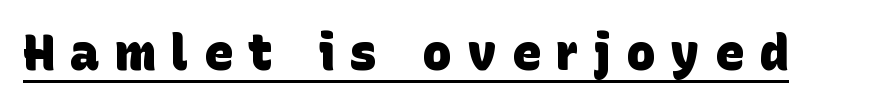
The image shows 49 px heavy sans-serif type; set unusually wide letter spacing (+0.31 em), underlined; low stroke contrast and a large x-height.
